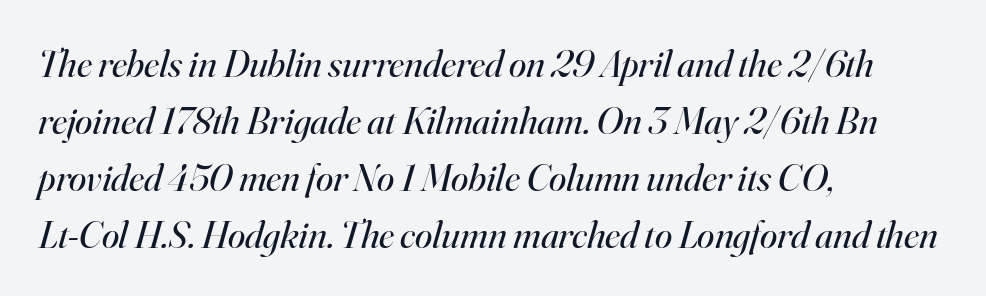
Q: Is the text bold? A: No.
Q: Is the text italic (slanted)? A: Yes, it leans right by about 16 degrees.
Q: Is the typeface a serif or a sans-serif typeface? A: Serif.
Q: Is the text underlined? A: No.
Q: How is the paragraph aligned? A: Left-aligned.
Q: Is the spacing between letters normal or unusually wide? A: Normal.
Q: Is the spacing between lines tight, normal or loose? A: Normal.
Q: Width (condensed, normal, or wide)? A: Normal.
Q: Stroke contrast? A: High.
Q: x-height? A: Small.
Q: Monospaced? A: No.
